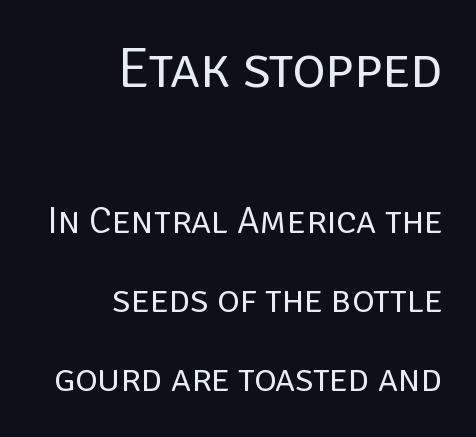
{"serif": "no", "italic": "no", "bold": "no", "weight": "regular", "width": "normal", "stroke_contrast": "low", "x_height": "large", "monospaced": "no", "underline": "no", "align": "right", "line_spacing": "loose", "line_spacing_ratio": 2.08, "letter_spacing": "normal", "letter_spacing_em": 0.0, "larger_block": "first", "size_ratio": 1.5, "glyph_px": 57}
